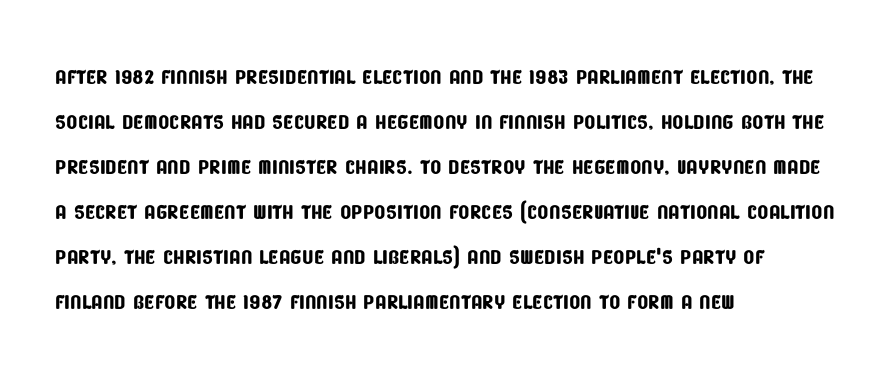
This sample uses a sans-serif face. Unmarked baselines from the first word to the last. Does the leading feel generous? No, just average. Line starts are locked; line ends wander. Do the characters align in a grid? No, the font is proportional. You could call the tracking neutral — neither tight nor loose.
